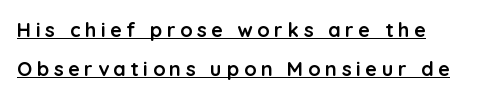
The image shows 20 px bold type, upright; set left-aligned, loose line spacing (1.93x), unusually wide letter spacing (+0.23 em), underlined.
